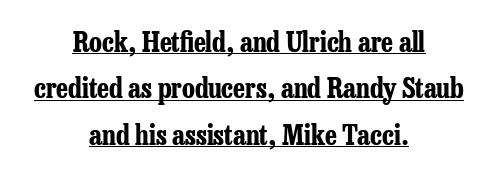
Q: Is the text bold? A: Yes.
Q: Is the text italic (slanted)? A: No, it is upright.
Q: Is the text underlined? A: Yes.
Q: How is the paragraph aligned? A: Centered.
Q: Is the spacing between letters normal or unusually wide? A: Normal.
